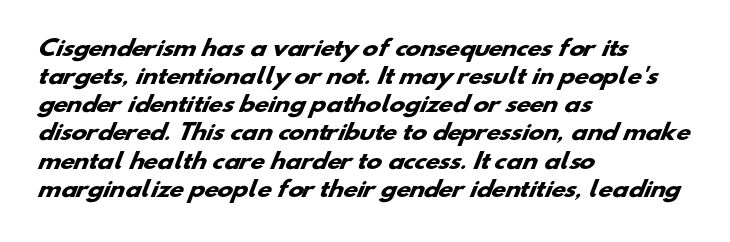
{"bold": "yes", "underline": "no", "align": "left", "line_spacing": "normal", "line_spacing_ratio": 1.34, "letter_spacing": "normal", "letter_spacing_em": 0.0, "glyph_px": 21}
